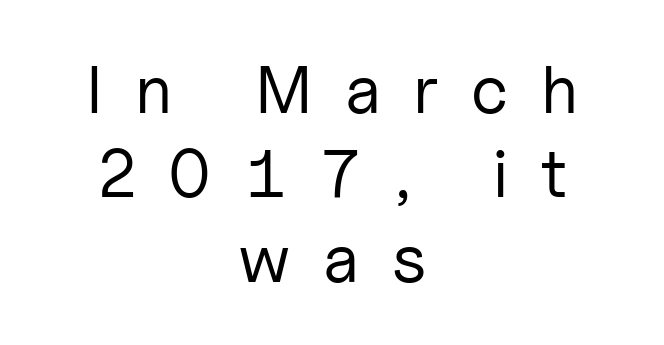
{"serif": "no", "italic": "no", "bold": "no", "weight": "regular", "width": "normal", "stroke_contrast": "low", "x_height": "medium", "monospaced": "no", "underline": "no", "align": "center", "line_spacing_ratio": 1.24, "letter_spacing": "wide", "letter_spacing_em": 0.48, "glyph_px": 68}
